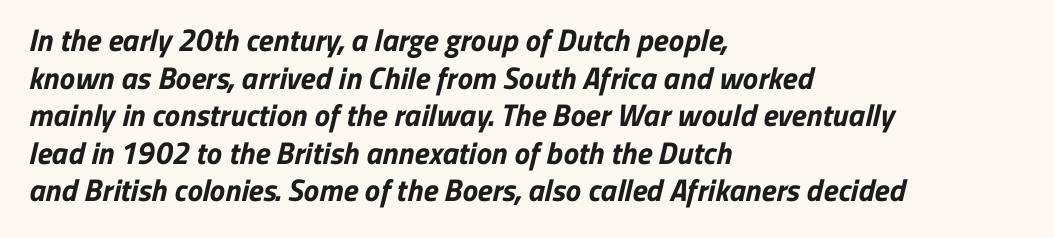
Q: Is the text bold? A: Yes.
Q: Is the typeface a serif or a sans-serif typeface? A: Sans-serif.
Q: Is the text underlined? A: No.
Q: How is the paragraph aligned? A: Left-aligned.
Q: Is the spacing between letters normal or unusually wide? A: Normal.
Q: Width (condensed, normal, or wide)? A: Normal.
Q: Stroke contrast? A: Low.
Q: x-height? A: Medium.
Q: Monospaced? A: No.
